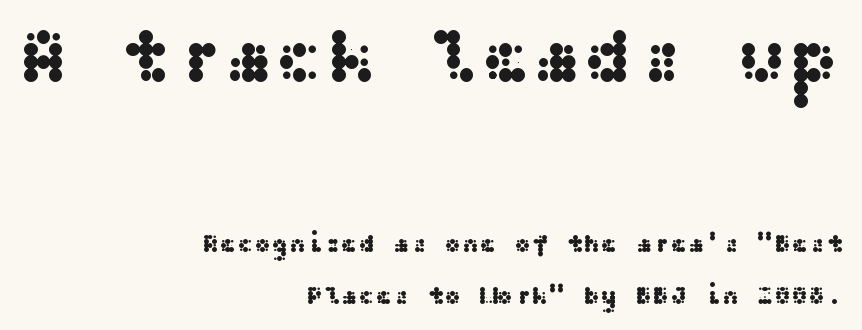
Q: Is the text italic (slanted)? A: No, it is upright.
Q: Is the typeface a serif or a sans-serif typeface? A: Sans-serif.
Q: Is the text underlined? A: No.
Q: How is the paragraph aligned? A: Right-aligned.
Q: Is the spacing between letters normal or unusually wide? A: Normal.
Q: Is the spacing between lines tight, normal or loose? A: Loose.
Q: Which block of text is set in a larger size, the first (top) or the second (bottom)? A: The first (top) one.
Q: Width (condensed, normal, or wide)? A: Wide.
Q: Stroke contrast? A: Medium.
Q: x-height? A: Medium.
